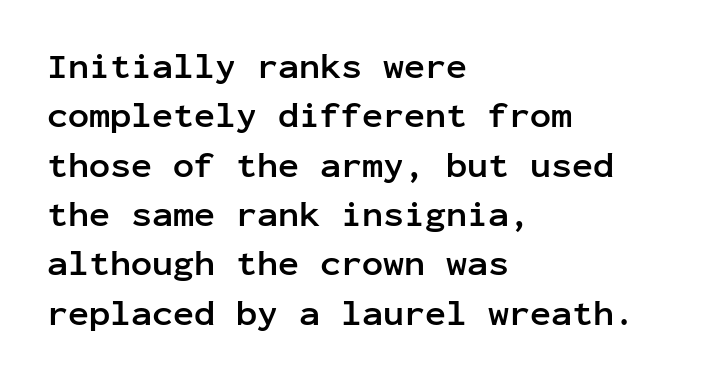
Is the type bold? Yes — the strokes are clearly thick and heavy. This is the regular roman posture of the typeface. Whoever set this chose a conventional vertical rhythm. A sans-serif font was chosen for this passage. Which margin do the lines hug? The left one — the right edge is uneven. How are the letters spaced? Ordinarily, with no added tracking.
